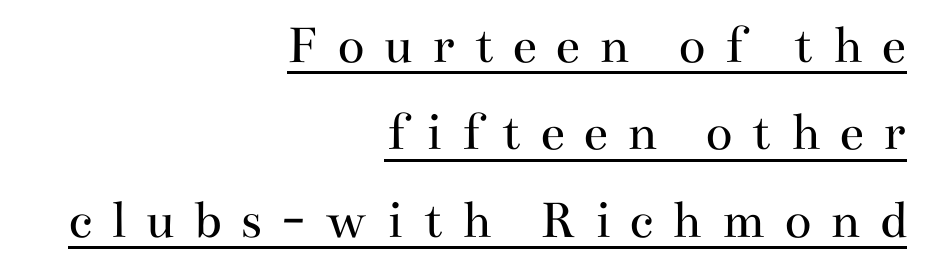
The glyphs in this specimen are seriffed. The rows are spaced the way most documents space them. A student would call this right alignment; a typographer would say flush right, rag left. Underlined type. Upright lettering throughout.
